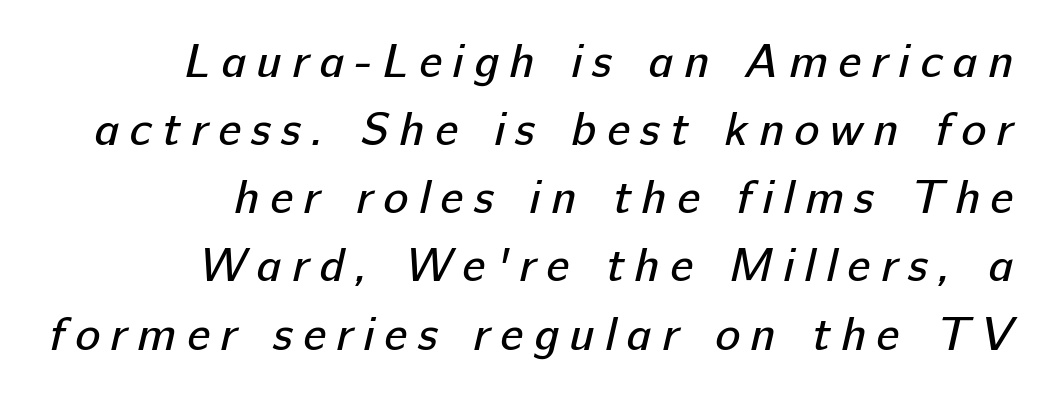
Q: Is the text bold? A: No.
Q: Is the typeface a serif or a sans-serif typeface? A: Sans-serif.
Q: Is the text underlined? A: No.
Q: How is the paragraph aligned? A: Right-aligned.
Q: Is the spacing between letters normal or unusually wide? A: Unusually wide.
Q: Is the spacing between lines tight, normal or loose? A: Normal.
Q: Width (condensed, normal, or wide)? A: Normal.
Q: Stroke contrast? A: Low.
Q: x-height? A: Medium.
Q: Monospaced? A: No.
